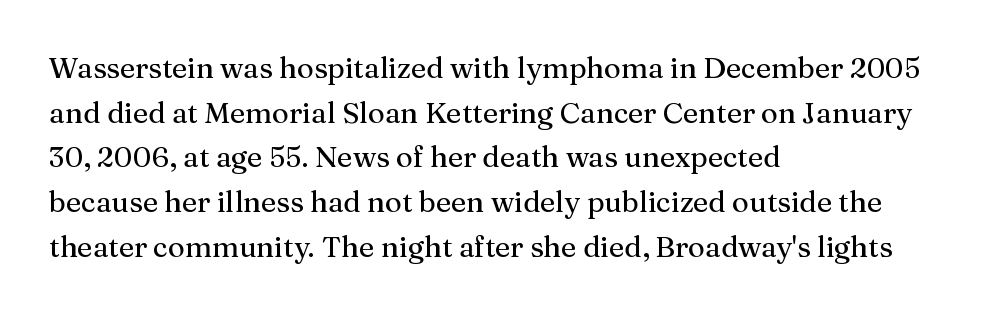
Casual observation: everything's shoved over to the left. Varying glyph widths throughout — classic text-font behaviour. Upright lettering throughout. These lines are composed in type with serifs.
